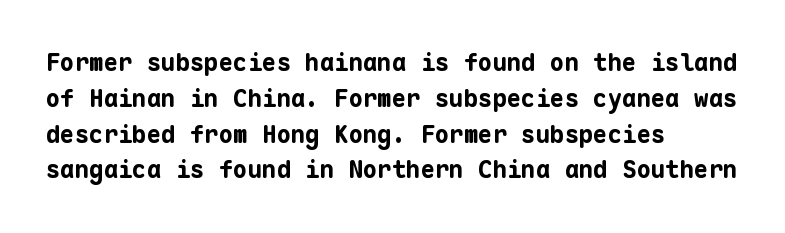
The image shows 24 px bold type, upright; set left-aligned, normal line spacing (1.49x), normal letter spacing, not underlined.
